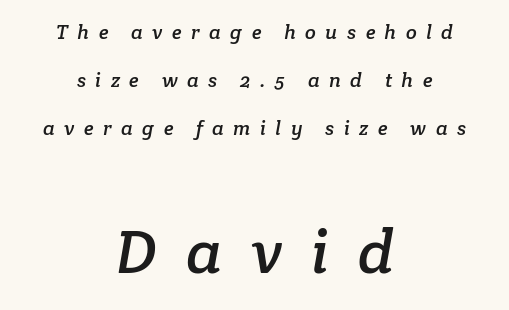
{"serif": "yes", "width": "normal", "stroke_contrast": "low", "x_height": "medium", "monospaced": "no", "underline": "no", "align": "center", "line_spacing": "loose", "line_spacing_ratio": 2.4, "letter_spacing": "wide", "letter_spacing_em": 0.47, "larger_block": "second", "size_ratio": 3.05, "glyph_px": 61}
